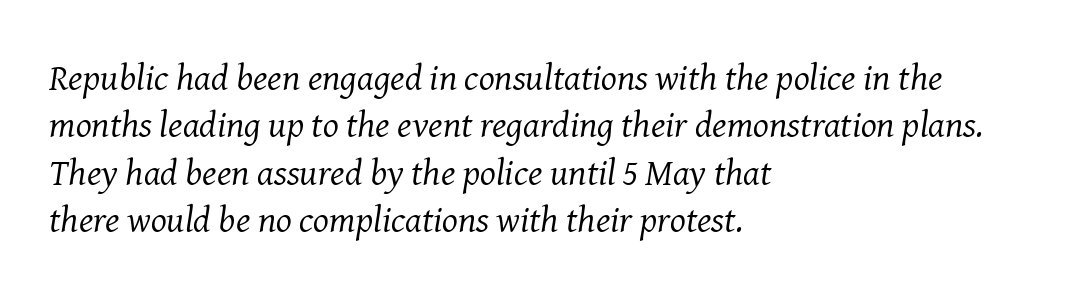
Quick note: underline off. Nobody touched the tracking dial on this one. One glance says typical: line gaps are just what's usual. Stroke terminals: seriffed.
